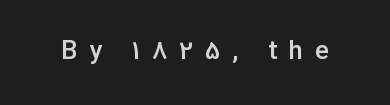
{"italic": "no", "bold": "semi", "underline": "no", "letter_spacing": "wide", "letter_spacing_em": 0.45, "glyph_px": 26}
